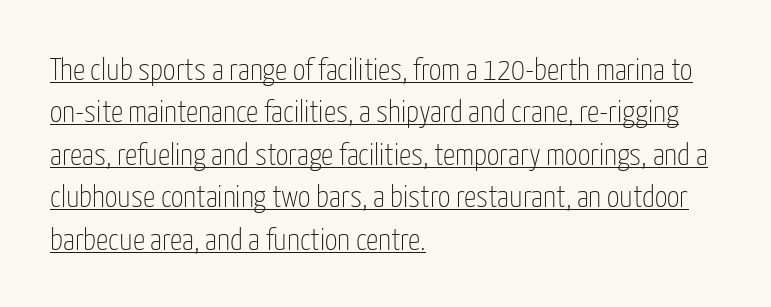
Whoever set this chose a conventional vertical rhythm. Visually the block forms a straight wall on the left and a jagged coastline on the right. Nothing unusual about the tracking: characters are spaced as the font intends. Look at the bottom of the vertical strokes: they stop flat, with no serifs.
